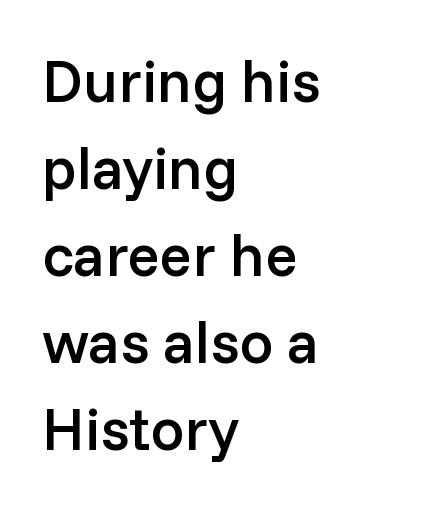
Q: Is the text bold? A: Semi-bold.
Q: Is the text italic (slanted)? A: No, it is upright.
Q: Is the typeface a serif or a sans-serif typeface? A: Sans-serif.
Q: Is the text underlined? A: No.
Q: How is the paragraph aligned? A: Left-aligned.
Q: Is the spacing between letters normal or unusually wide? A: Normal.
Q: Is the spacing between lines tight, normal or loose? A: Normal.
Q: Width (condensed, normal, or wide)? A: Normal.
Q: Stroke contrast? A: Low.
Q: x-height? A: Medium.
Q: Monospaced? A: No.
